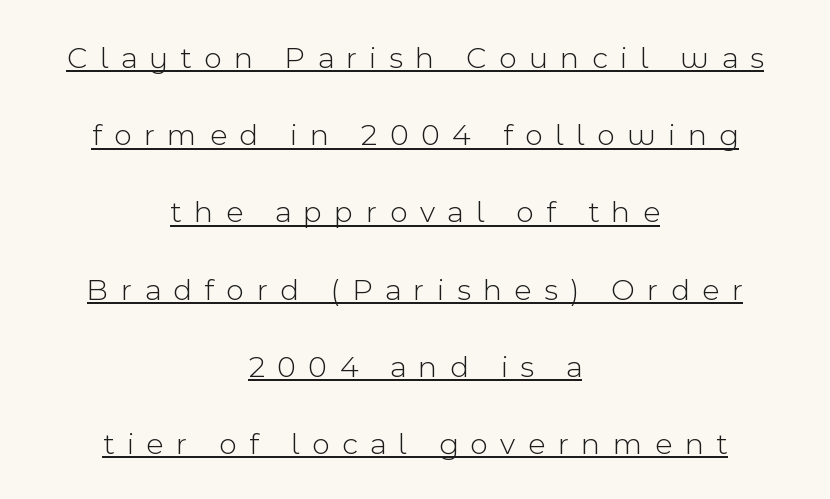
Q: Is the text bold? A: No.
Q: Is the text italic (slanted)? A: No, it is upright.
Q: Is the typeface a serif or a sans-serif typeface? A: Sans-serif.
Q: Is the text underlined? A: Yes.
Q: How is the paragraph aligned? A: Centered.
Q: Is the spacing between letters normal or unusually wide? A: Unusually wide.
Q: Is the spacing between lines tight, normal or loose? A: Loose.
Q: Width (condensed, normal, or wide)? A: Normal.
Q: x-height? A: Medium.
Q: Monospaced? A: No.
